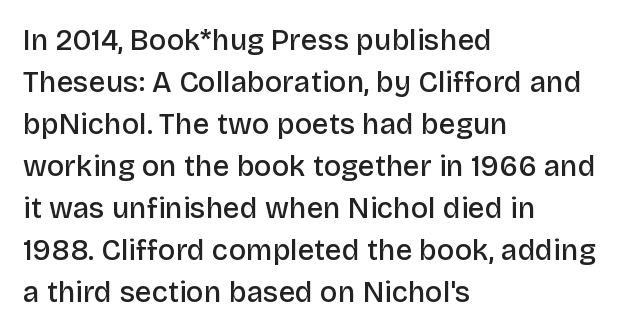
{"serif": "no", "italic": "no", "bold": "semi", "weight": "semibold", "width": "normal", "stroke_contrast": "low", "x_height": "large", "monospaced": "no", "underline": "no", "align": "left", "line_spacing": "normal", "line_spacing_ratio": 1.45, "letter_spacing": "normal", "letter_spacing_em": 0.0, "glyph_px": 29}
